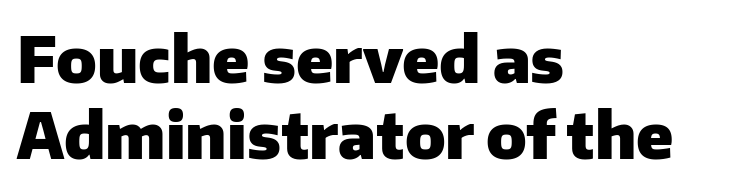
Here the designer chose a conventional face with non-uniform glyph widths. Does the type have serifs? No, each stem ends abruptly. Pretty heavy lettering here — definitely bold. Descender tails drop into unmarked territory.
